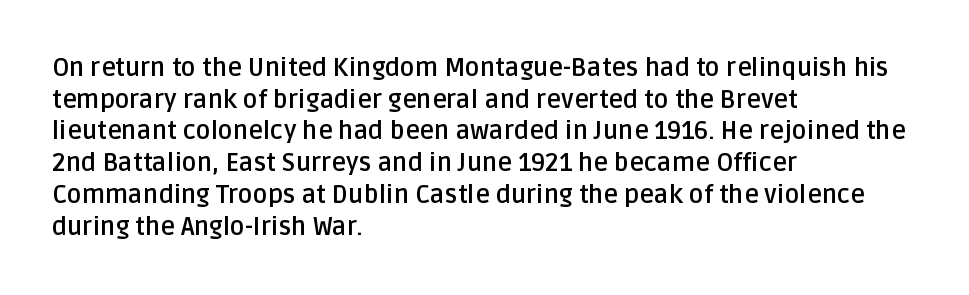
{"italic": "no", "bold": "yes", "underline": "no", "align": "left", "line_spacing": "normal", "line_spacing_ratio": 1.27, "letter_spacing": "normal", "letter_spacing_em": 0.0, "glyph_px": 25}
